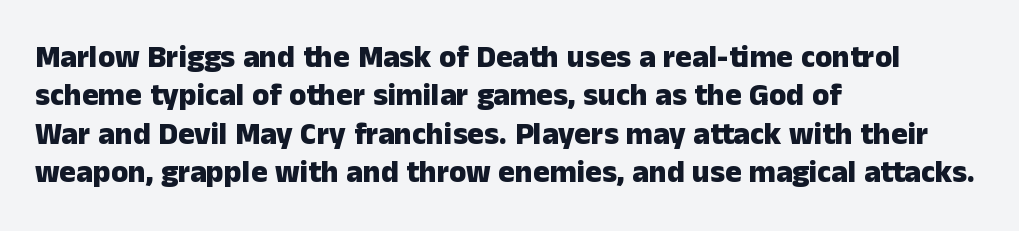
Q: Is the text bold? A: Yes.
Q: Is the text italic (slanted)? A: No, it is upright.
Q: Is the typeface a serif or a sans-serif typeface? A: Sans-serif.
Q: Is the text underlined? A: No.
Q: How is the paragraph aligned? A: Left-aligned.
Q: Is the spacing between letters normal or unusually wide? A: Normal.
Q: Width (condensed, normal, or wide)? A: Normal.
Q: Stroke contrast? A: Low.
Q: x-height? A: Medium.
Q: Monospaced? A: No.
